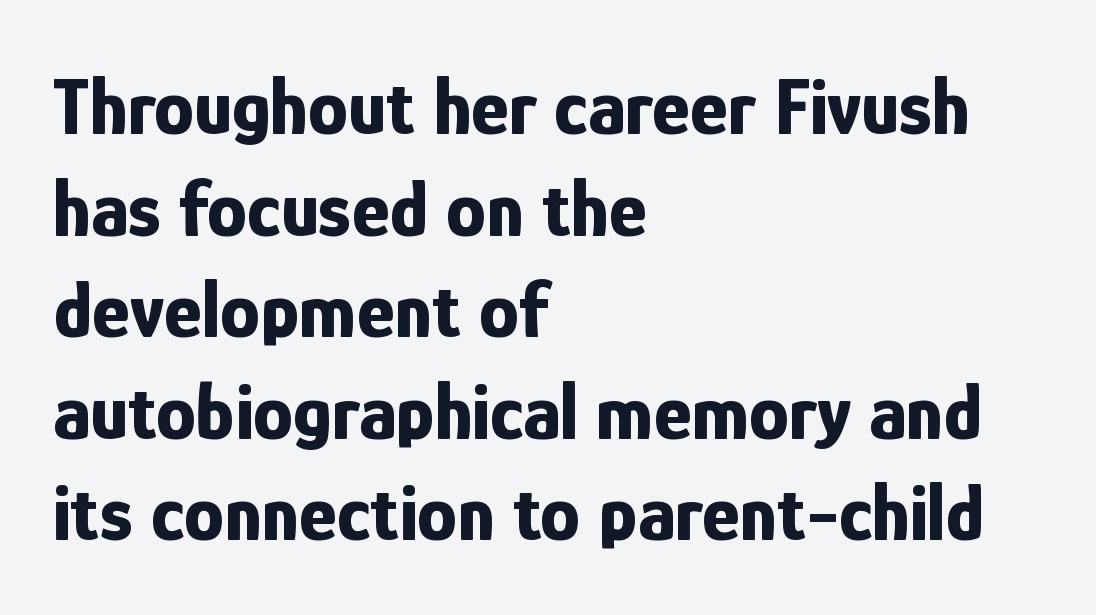
Q: Is the text bold? A: Yes.
Q: Is the text italic (slanted)? A: No, it is upright.
Q: Is the typeface a serif or a sans-serif typeface? A: Sans-serif.
Q: Is the text underlined? A: No.
Q: How is the paragraph aligned? A: Left-aligned.
Q: Is the spacing between letters normal or unusually wide? A: Normal.
Q: Is the spacing between lines tight, normal or loose? A: Normal.
Q: Width (condensed, normal, or wide)? A: Condensed.
Q: Stroke contrast? A: Low.
Q: x-height? A: Medium.
Q: Monospaced? A: No.
